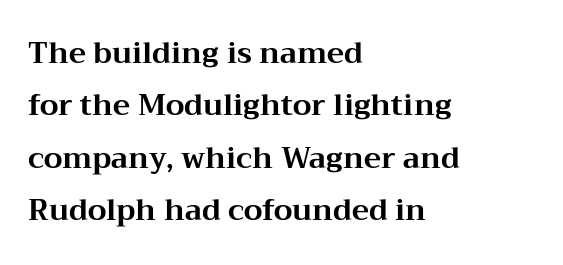
The image shows 29 px bold, wide serif type, upright; set left-aligned, line spacing 1.81x, normal letter spacing, not underlined; medium stroke contrast and a medium x-height.
